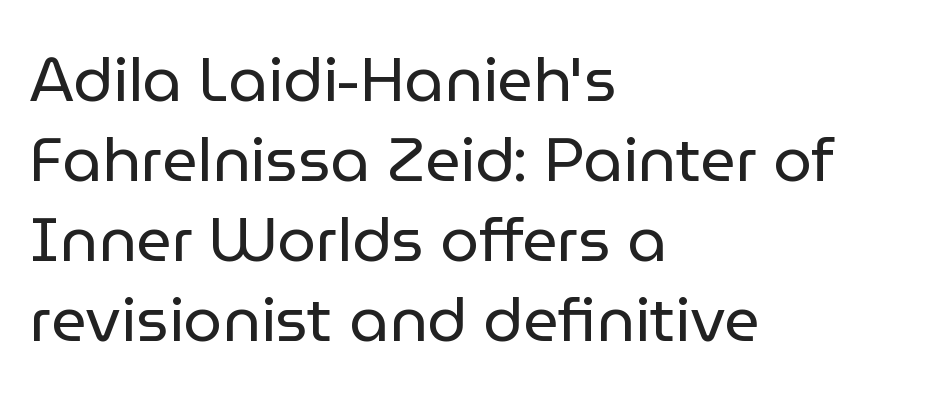
{"serif": "no", "italic": "no", "bold": "no", "weight": "regular", "width": "normal", "stroke_contrast": "low", "x_height": "medium", "monospaced": "no", "underline": "no", "align": "left", "line_spacing": "normal", "line_spacing_ratio": 1.29, "letter_spacing": "normal", "letter_spacing_em": 0.0, "glyph_px": 62}
